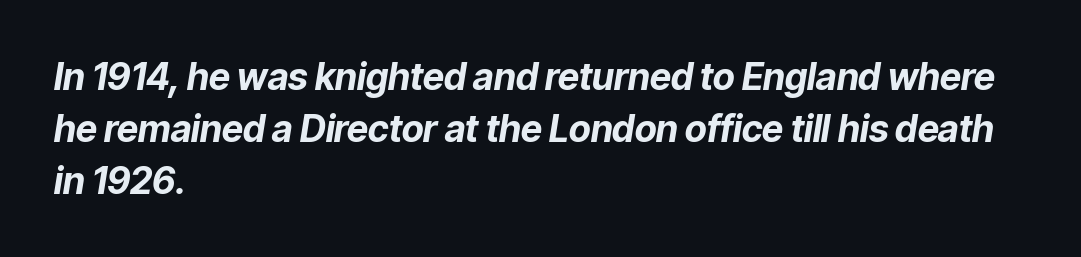
Q: Is the text bold? A: Yes.
Q: Is the text italic (slanted)? A: Yes, it leans right by about 9 degrees.
Q: Is the text underlined? A: No.
Q: How is the paragraph aligned? A: Left-aligned.
Q: Is the spacing between letters normal or unusually wide? A: Normal.
Q: Is the spacing between lines tight, normal or loose? A: Normal.
Q: Width (condensed, normal, or wide)? A: Normal.
Q: Stroke contrast? A: Low.
Q: x-height? A: Medium.
Q: Monospaced? A: No.
